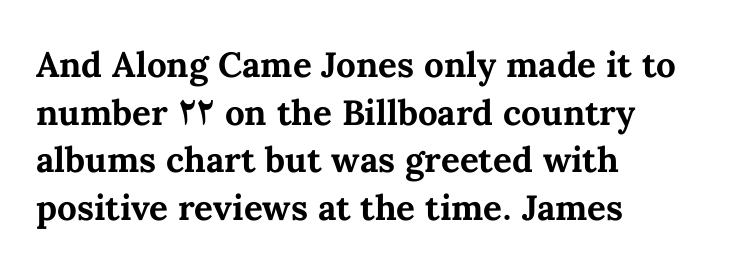
Weight check: bold — yes, fully. This sample is left-justified, so line endings fall wherever the words run out. Summary of vertical rhythm: regular, with standard interline spacing. Do the characters align in a grid? No, the font is proportional. This sample uses an upright cut, with every glyph sitting square on the baseline.
